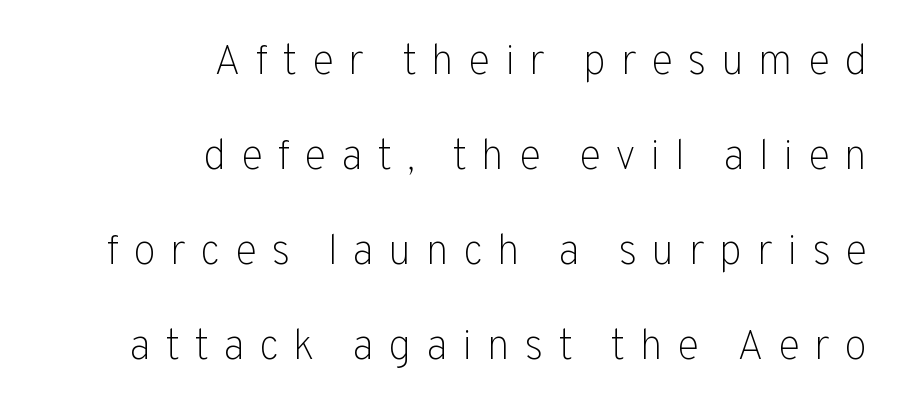
The image shows 42 px light sans-serif type, upright; set right-aligned, loose line spacing (2.26x), unusually wide letter spacing (+0.34 em), not underlined; low stroke contrast and a medium x-height.
